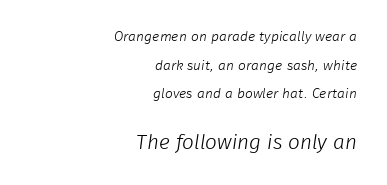
The block of text is sparse from top to bottom, with ample space between rows. The face used here is rendered with its standard letterfit. Decoration check: the copy has no underline. Stem width sits at or under what a default text font uses.
